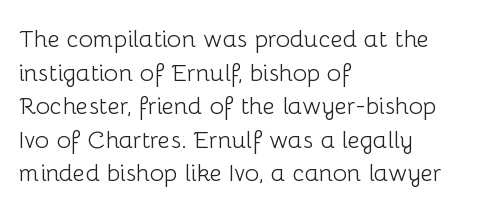
{"italic": "no", "bold": "no", "underline": "no", "align": "left", "line_spacing": "normal", "line_spacing_ratio": 1.4, "letter_spacing": "normal", "letter_spacing_em": 0.0, "glyph_px": 24}
